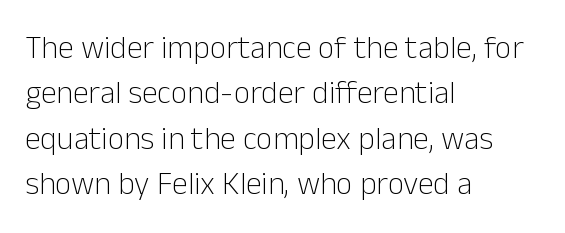
Decoration check: the copy has no underline. The rows are spaced the way most documents space them. Heft: none added — not bold. A roman cut, with each character standing at attention.
